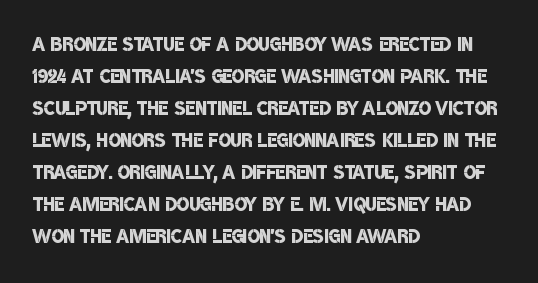
{"bold": "semi", "underline": "no", "align": "left", "line_spacing_ratio": 1.23, "letter_spacing": "normal", "letter_spacing_em": 0.0, "glyph_px": 26}
